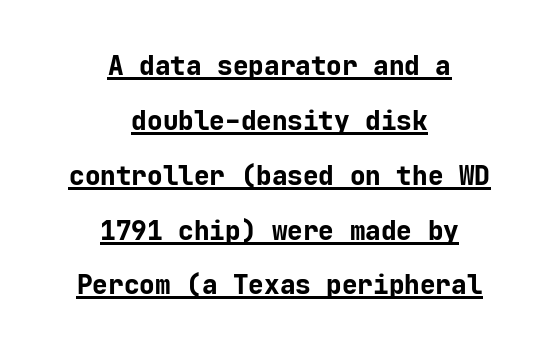
The image shows 26 px bold type, upright; set centered, loose line spacing (2.11x), normal letter spacing, underlined.
